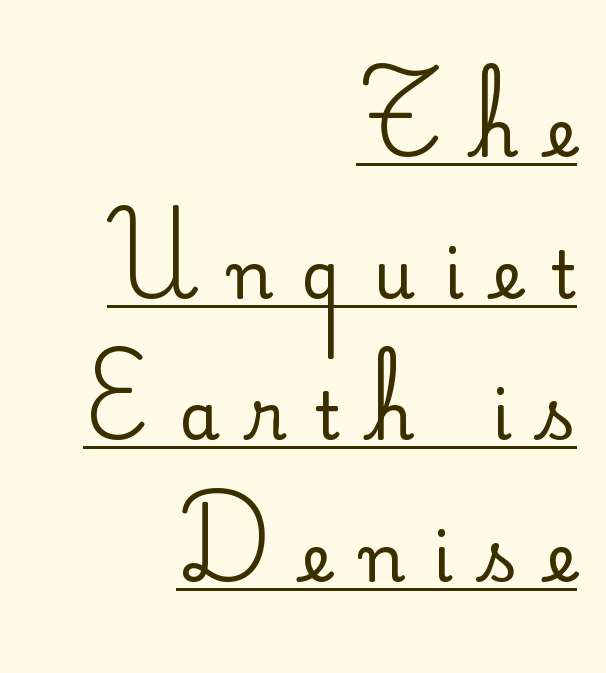
{"serif": "no", "italic": "no", "bold": "no", "weight": "regular", "width": "normal", "stroke_contrast": "low", "x_height": "small", "monospaced": "no", "underline": "yes", "align": "right", "line_spacing": "loose", "line_spacing_ratio": 2.18, "letter_spacing": "wide", "letter_spacing_em": 0.45, "glyph_px": 65}
